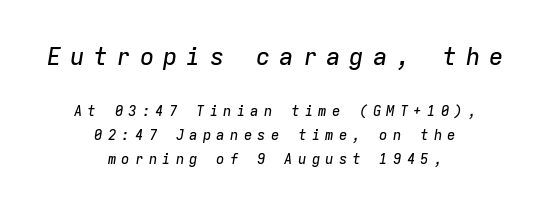
Does extra space separate the letters? Yes, quite a lot of it. This sample uses an oblique cut, with every glyph tilted off the vertical. Caption: upper text group enlarged, lower text group reduced. Notice how the passage keeps no hard edge, just a central spine. The words here are not underlined.
